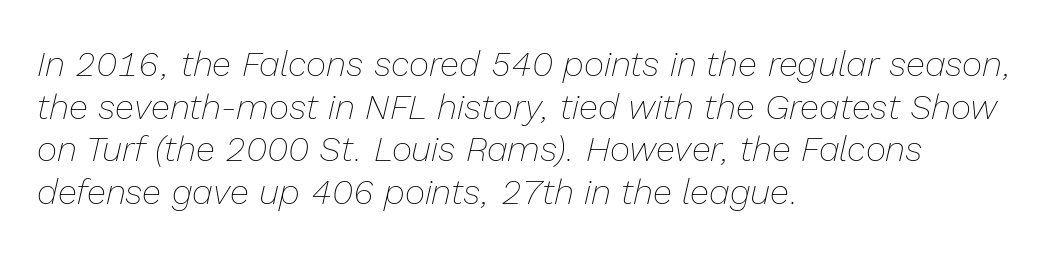
{"italic": "yes", "lean": "right", "slant_degrees": 13, "bold": "no", "weight": "thin", "width": "normal", "stroke_contrast": "low", "x_height": "medium", "monospaced": "no", "underline": "no", "align": "left", "line_spacing_ratio": 1.22, "letter_spacing": "normal", "letter_spacing_em": 0.0, "glyph_px": 35}
